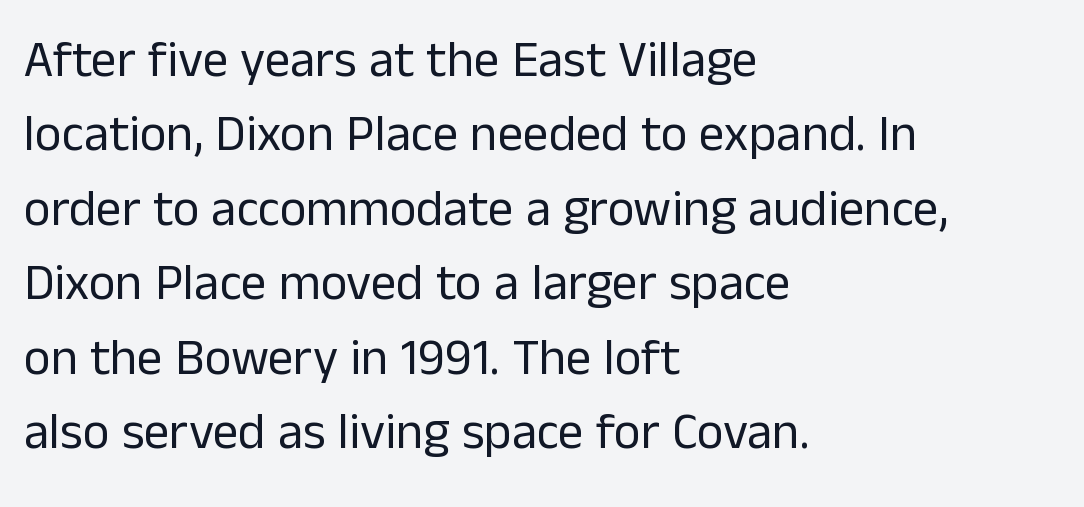
This sample has the flowing, uneven cadence of proportional lettering. Nothing sits at the stroke ends, so this counts as sans-serif. The tracking reads as untouched default to a designer's eye. Casual observation: everything's shoved over to the left.
